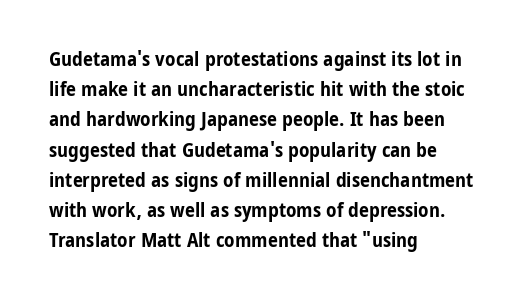
Where is the straight margin? On the left. Between one letter and the next there's only the usual sliver of space. Is there any slant? The stems are plumb. Every letter is thick-stroked: bold, no question.
